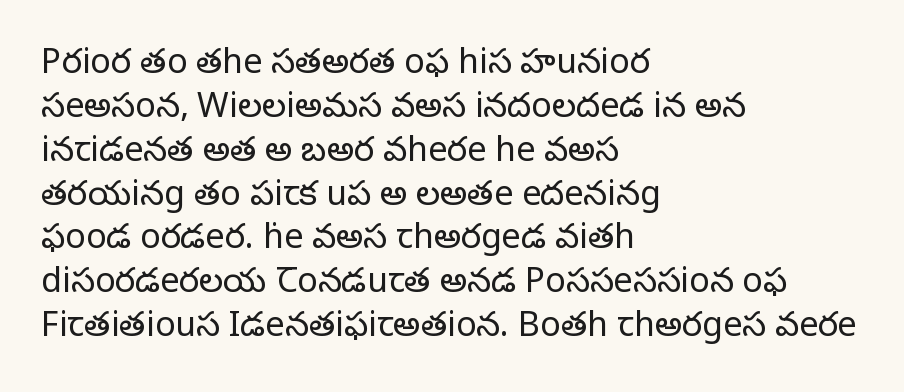
Q: Is the text bold? A: No.
Q: Is the text italic (slanted)? A: No, it is upright.
Q: Is the typeface a serif or a sans-serif typeface? A: Serif.
Q: Is the text underlined? A: No.
Q: How is the paragraph aligned? A: Left-aligned.
Q: Is the spacing between letters normal or unusually wide? A: Normal.
Q: Is the spacing between lines tight, normal or loose? A: Normal.
Q: Width (condensed, normal, or wide)? A: Normal.
Q: Stroke contrast? A: Low.
Q: x-height? A: Large.
Q: Monospaced? A: No.
